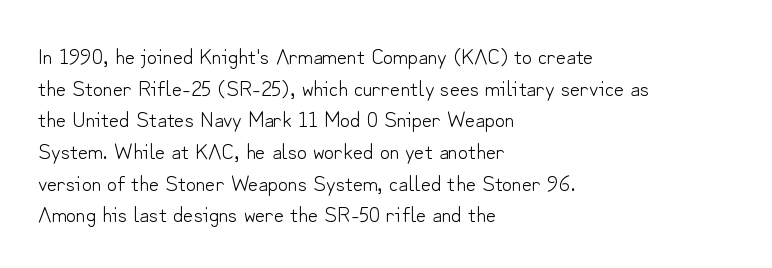
Ordinary non-slanted type is in use. Whoever set this chose a conventional vertical rhythm. Nothing unusual about the tracking: characters are spaced as the font intends. Every row of glyphs begins at an identical x-position on the left.
